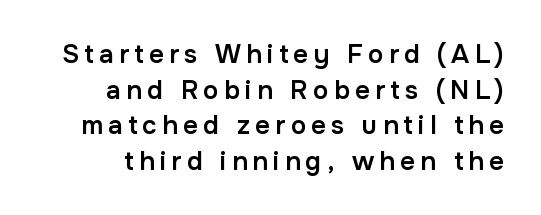
If you measured baseline to baseline, you'd find a middling distance. The sample has been set in demibold, a notch under bold. Has an underline been added? It has not. The line texture is sparse and dotted thanks to wide tracking.
